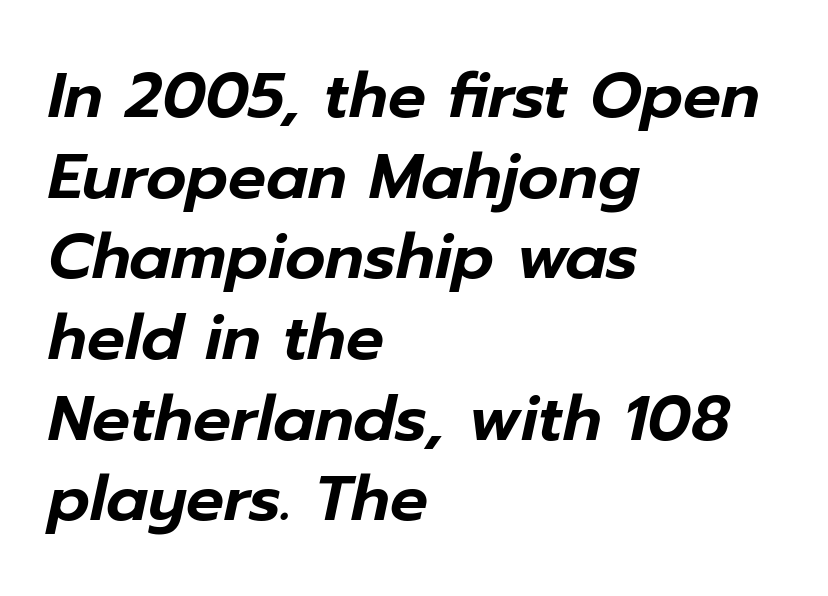
Q: Is the text italic (slanted)? A: Yes, it leans right by about 12 degrees.
Q: Is the text underlined? A: No.
Q: How is the paragraph aligned? A: Left-aligned.
Q: Is the spacing between letters normal or unusually wide? A: Normal.
Q: Is the spacing between lines tight, normal or loose? A: Normal.
Q: Width (condensed, normal, or wide)? A: Normal.
Q: Stroke contrast? A: Low.
Q: x-height? A: Medium.
Q: Monospaced? A: No.
